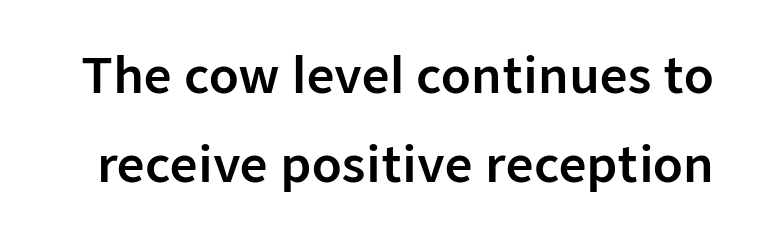
Plain, unruled lines of type. The rendering keeps characters at their native spacing. Ascenders rise straight up at ninety degrees. Is this a sans? Yes — the strokes have no serifs.
